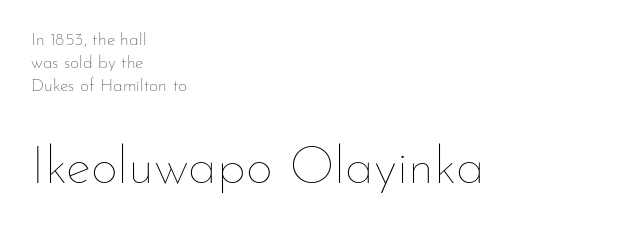
{"italic": "no", "bold": "no", "weight": "thin", "width": "normal", "stroke_contrast": "low", "x_height": "small", "monospaced": "no", "underline": "no", "align": "left", "line_spacing": "normal", "line_spacing_ratio": 1.28, "letter_spacing": "normal", "letter_spacing_em": 0.0, "larger_block": "second", "size_ratio": 2.94, "glyph_px": 53}
